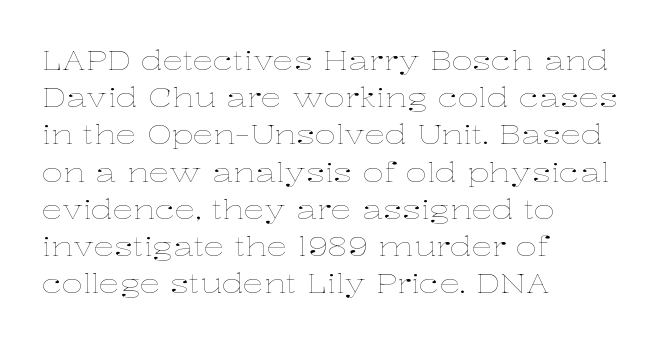
Q: Is the text bold? A: No.
Q: Is the text italic (slanted)? A: No, it is upright.
Q: Is the text underlined? A: No.
Q: How is the paragraph aligned? A: Left-aligned.
Q: Is the spacing between letters normal or unusually wide? A: Normal.
Q: Is the spacing between lines tight, normal or loose? A: Normal.
